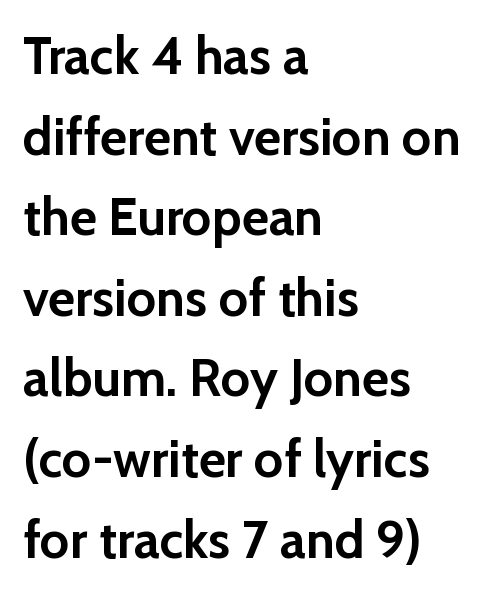
{"serif": "no", "italic": "no", "bold": "yes", "weight": "semibold", "width": "normal", "stroke_contrast": "low", "x_height": "medium", "monospaced": "no", "underline": "no", "align": "left", "line_spacing": "normal", "line_spacing_ratio": 1.55, "letter_spacing": "normal", "letter_spacing_em": 0.0, "glyph_px": 52}
